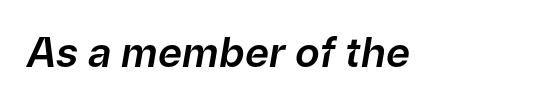
{"italic": "yes", "lean": "right", "slant_degrees": 9, "width": "normal", "stroke_contrast": "low", "x_height": "medium", "monospaced": "no", "underline": "no", "letter_spacing": "normal", "letter_spacing_em": 0.0, "glyph_px": 41}
